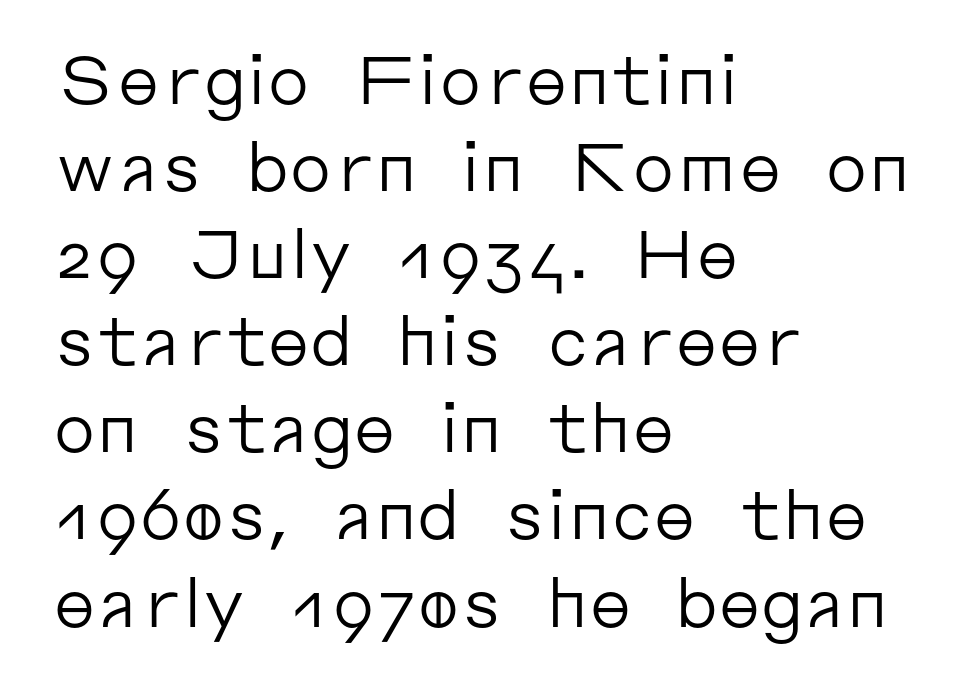
The image shows 67 px regular-weight sans-serif type, upright; set left-aligned, normal line spacing (1.3x), normal letter spacing, not underlined; low stroke contrast and a medium x-height.
